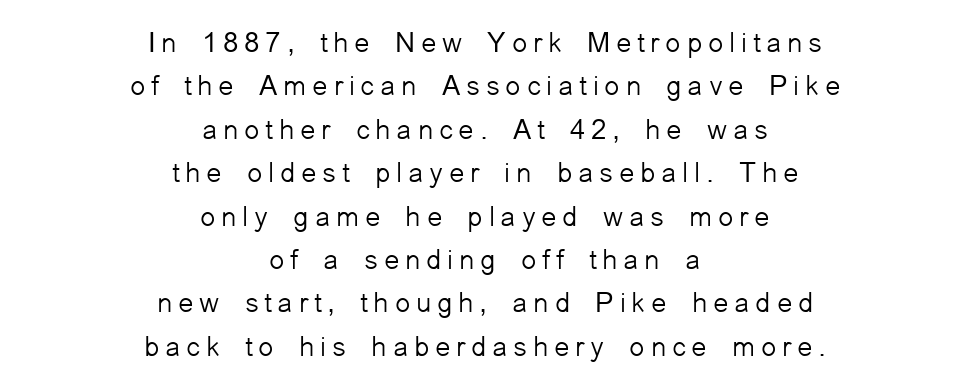
The image shows 28 px light sans-serif type, upright; set centered, normal line spacing (1.55x), unusually wide letter spacing (+0.2 em), not underlined; low stroke contrast and a medium x-height.
